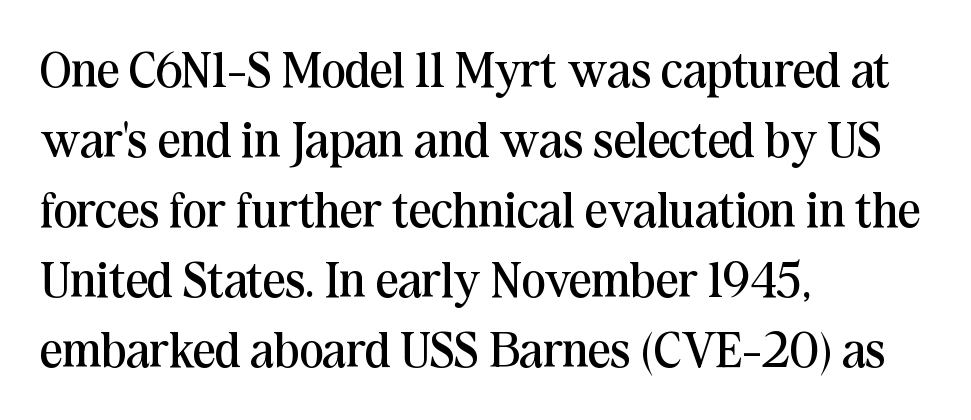
Q: Is the text bold? A: No.
Q: Is the text italic (slanted)? A: No, it is upright.
Q: Is the typeface a serif or a sans-serif typeface? A: Serif.
Q: Is the text underlined? A: No.
Q: How is the paragraph aligned? A: Left-aligned.
Q: Is the spacing between letters normal or unusually wide? A: Normal.
Q: Is the spacing between lines tight, normal or loose? A: Normal.
Q: Width (condensed, normal, or wide)? A: Normal.
Q: Stroke contrast? A: Medium.
Q: x-height? A: Medium.
Q: Monospaced? A: No.
